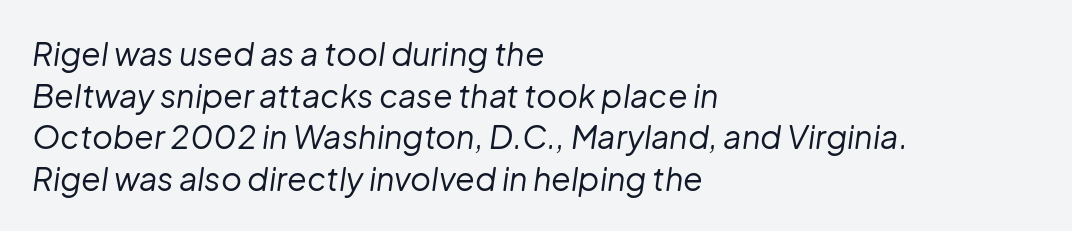
Tracking value appears to be zero — textbook default spacing. If you drew a line through each stem, it would be angled. A typesetter would call this leading conventional body-copy spacing. The passage shown is typed in a proportional face where columns would drift. Short and long lines alike share a common starting point at left.
